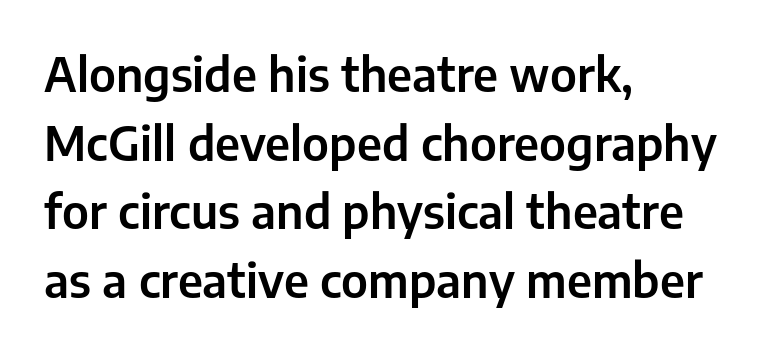
Each new line begins a customary step beneath the previous one. This is sans-serif lettering, the kind often seen on screens and signage. Each letter keeps its own natural width here, so spacing adapts to shape. The tracking reads as untouched default to a designer's eye. The zone under the glyphs is completely vacant. Italic: no, the glyphs are upright roman.
